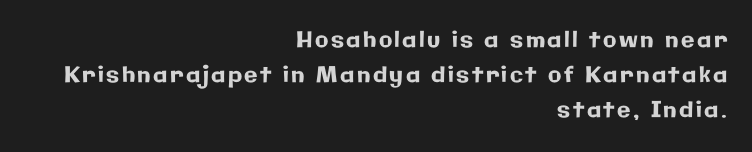
Q: Is the text italic (slanted)? A: No, it is upright.
Q: Is the text underlined? A: No.
Q: How is the paragraph aligned? A: Right-aligned.
Q: Is the spacing between lines tight, normal or loose? A: Normal.
